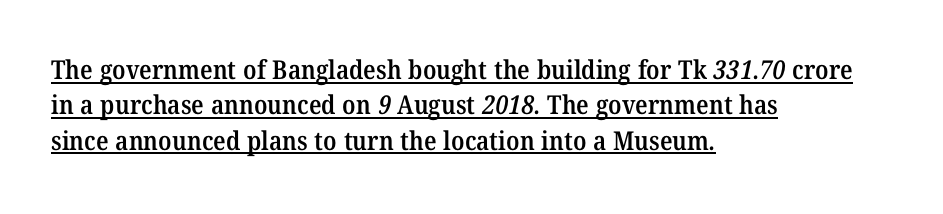
The image shows 26 px text type; set left-aligned, normal line spacing (1.36x), normal letter spacing, underlined.
